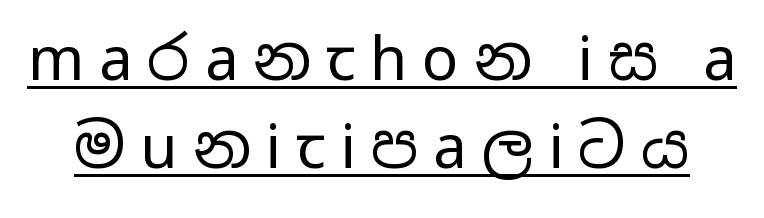
{"serif": "no", "italic": "no", "bold": "no", "weight": "regular", "width": "wide", "stroke_contrast": "low", "x_height": "medium", "monospaced": "no", "underline": "yes", "line_spacing": "normal", "line_spacing_ratio": 1.47, "letter_spacing": "wide", "letter_spacing_em": 0.25, "glyph_px": 60}
